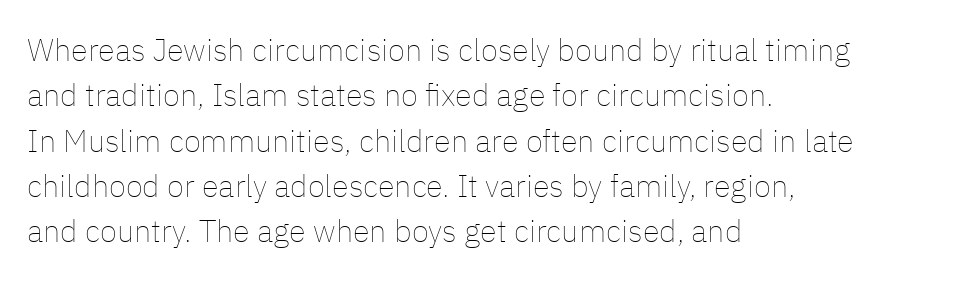
Q: Is the text bold? A: No.
Q: Is the text italic (slanted)? A: No, it is upright.
Q: Is the text underlined? A: No.
Q: How is the paragraph aligned? A: Left-aligned.
Q: Is the spacing between letters normal or unusually wide? A: Normal.
Q: Is the spacing between lines tight, normal or loose? A: Normal.
Q: Width (condensed, normal, or wide)? A: Normal.
Q: Stroke contrast? A: Low.
Q: x-height? A: Medium.
Q: Monospaced? A: No.
